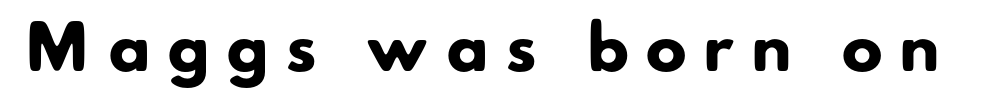
The gaps between neighbouring characters are conspicuously large. Caption: bold face, heavy strokes. Serif or sans? Sans — the stroke terminals are bare. These lines are rendered in a variable-pitch font.
